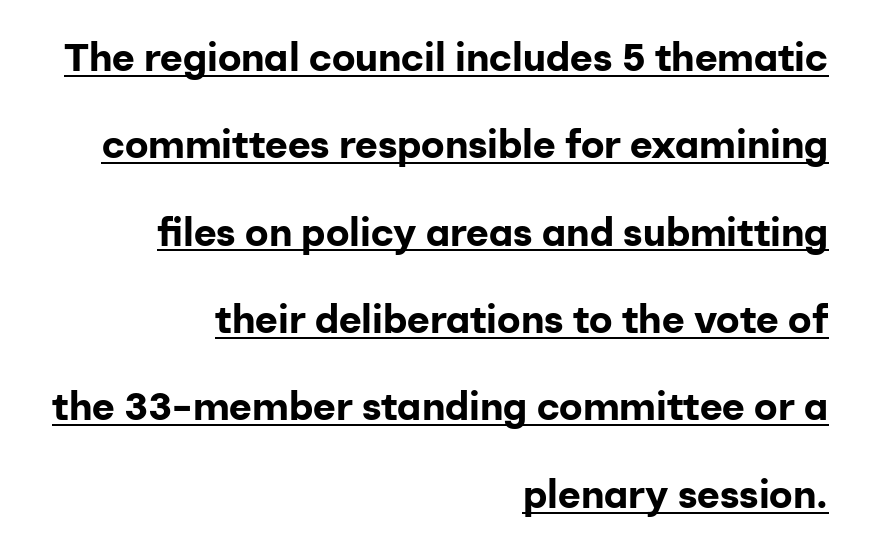
{"serif": "no", "italic": "no", "bold": "yes", "weight": "bold", "width": "normal", "stroke_contrast": "low", "x_height": "medium", "monospaced": "no", "underline": "yes", "align": "right", "line_spacing": "loose", "line_spacing_ratio": 2.24, "letter_spacing": "normal", "letter_spacing_em": 0.0, "glyph_px": 39}
